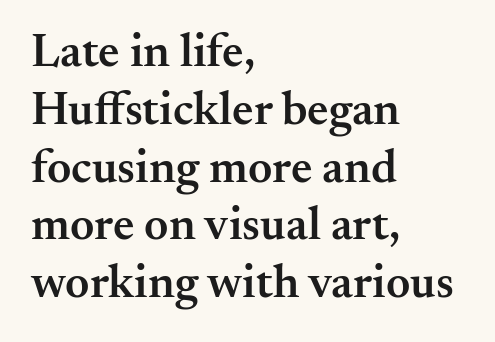
{"serif": "yes", "italic": "no", "bold": "semi", "weight": "semibold", "width": "normal", "stroke_contrast": "medium", "x_height": "small", "monospaced": "no", "underline": "no", "align": "left", "line_spacing_ratio": 1.23, "letter_spacing": "normal", "letter_spacing_em": 0.0, "glyph_px": 47}
